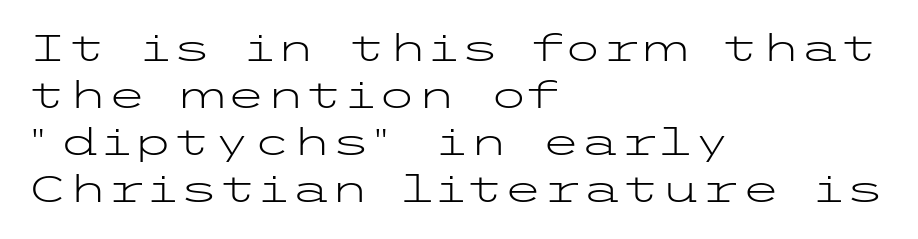
Q: Is the text bold? A: No.
Q: Is the text italic (slanted)? A: No, it is upright.
Q: Is the typeface a serif or a sans-serif typeface? A: Sans-serif.
Q: Is the text underlined? A: No.
Q: How is the paragraph aligned? A: Left-aligned.
Q: Is the spacing between letters normal or unusually wide? A: Normal.
Q: Is the spacing between lines tight, normal or loose? A: Normal.
Q: Width (condensed, normal, or wide)? A: Wide.
Q: Stroke contrast? A: Low.
Q: x-height? A: Medium.
